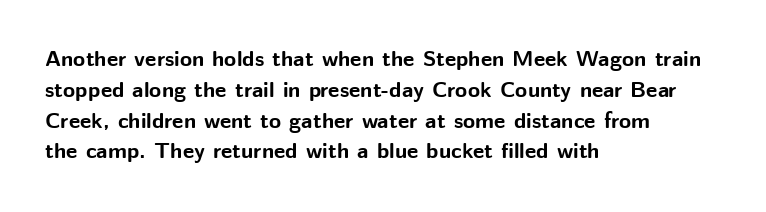
{"italic": "no", "bold": "yes", "underline": "no", "align": "left", "line_spacing": "normal", "line_spacing_ratio": 1.4, "letter_spacing": "normal", "letter_spacing_em": 0.0, "glyph_px": 22}
